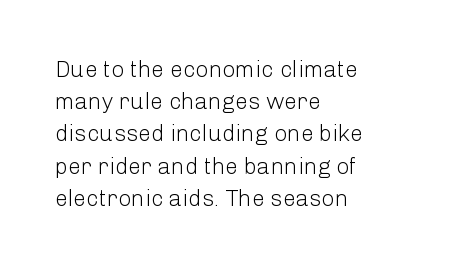
{"italic": "no", "bold": "no", "underline": "no", "align": "left", "line_spacing": "normal", "line_spacing_ratio": 1.4, "letter_spacing": "normal", "letter_spacing_em": 0.0, "glyph_px": 23}
